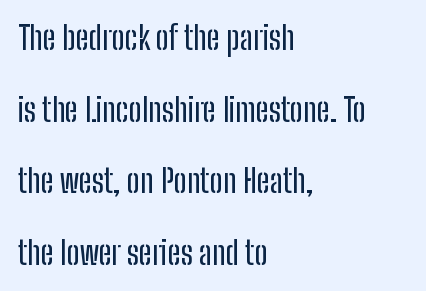
The image shows 32 px condensed sans-serif type, upright; set left-aligned, loose line spacing (2.24x), normal letter spacing, not underlined; low stroke contrast and a medium x-height.
